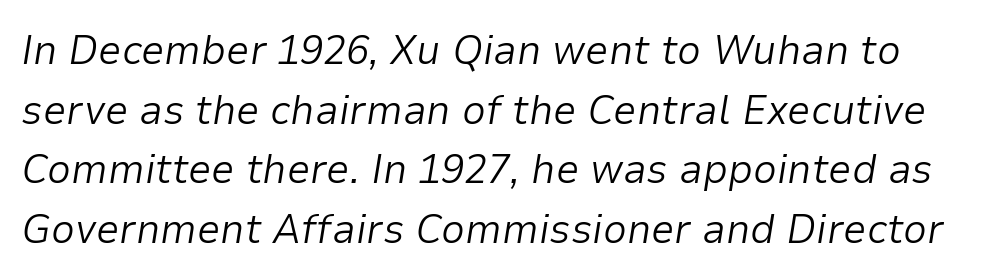
{"italic": "yes", "lean": "right", "slant_degrees": 9, "bold": "no", "weight": "light", "width": "normal", "stroke_contrast": "low", "x_height": "medium", "monospaced": "no", "underline": "no", "line_spacing": "normal", "line_spacing_ratio": 1.42, "letter_spacing": "normal", "letter_spacing_em": 0.0, "glyph_px": 42}
